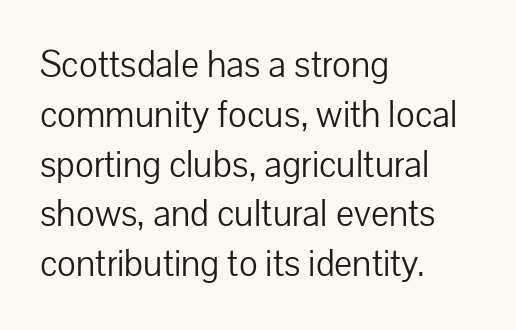
Q: Is the text bold? A: No.
Q: Is the text italic (slanted)? A: No, it is upright.
Q: Is the typeface a serif or a sans-serif typeface? A: Sans-serif.
Q: Is the text underlined? A: No.
Q: How is the paragraph aligned? A: Left-aligned.
Q: Is the spacing between letters normal or unusually wide? A: Normal.
Q: Is the spacing between lines tight, normal or loose? A: Normal.
Q: Width (condensed, normal, or wide)? A: Normal.
Q: Stroke contrast? A: Low.
Q: x-height? A: Medium.
Q: Monospaced? A: No.
